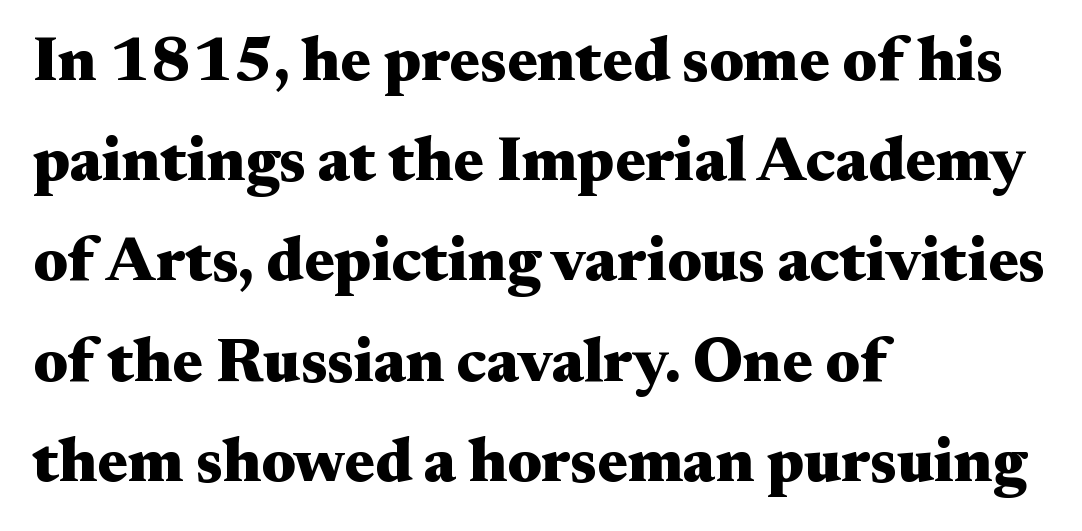
Q: Is the text bold? A: Yes.
Q: Is the text italic (slanted)? A: No, it is upright.
Q: Is the typeface a serif or a sans-serif typeface? A: Serif.
Q: Is the text underlined? A: No.
Q: How is the paragraph aligned? A: Left-aligned.
Q: Is the spacing between letters normal or unusually wide? A: Normal.
Q: Is the spacing between lines tight, normal or loose? A: Normal.
Q: Width (condensed, normal, or wide)? A: Wide.
Q: Stroke contrast? A: Medium.
Q: x-height? A: Small.
Q: Monospaced? A: No.
